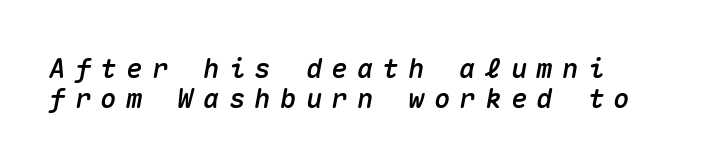
Check the space under the baseline: it is left empty. Closely set lines give the paragraph a compact silhouette. Left-aligned paragraph, ragged on the right. Does the lettering tilt? It does — this is italic. The tracking reads as deliberately expanded to a designer's eye.
